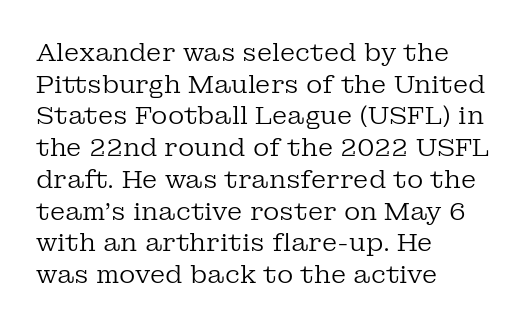
The characters are drawn with everyday or finer stroke widths. The string is rendered with underlining switched off. Leading matches the norm, producing a regular column. This sample uses plain, unmodified letter spacing.
